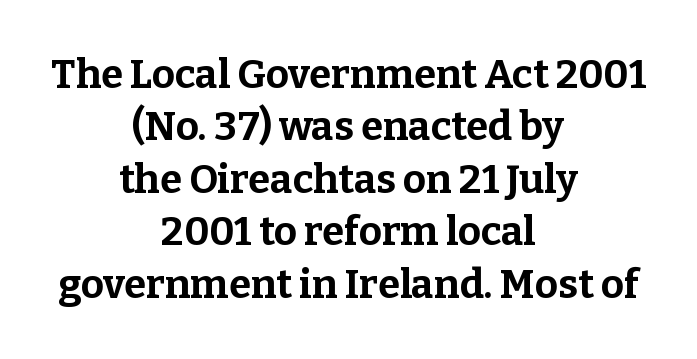
The image shows 40 px bold serif type, upright; set centered, normal line spacing (1.31x), normal letter spacing, not underlined; low stroke contrast and a medium x-height.
